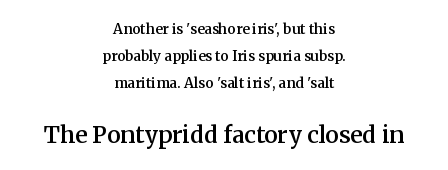
A typesetter would call this zero additional tracking. A clean baseline with only descenders dipping below it. Which of the two is more prominent by size? The second, at the bottom. Rows of type keep a wide berth in the vertical direction. One-word summary of the alignment: center. Posture: upright roman.
